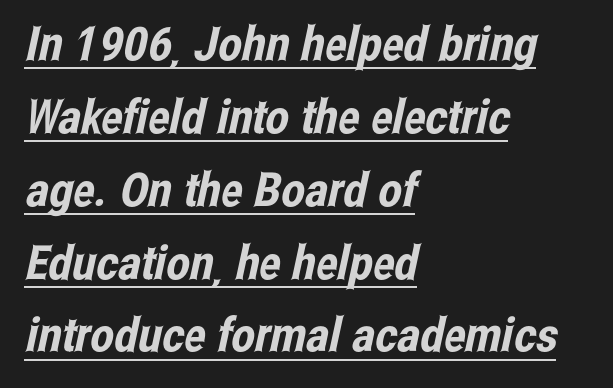
Q: Is the typeface a serif or a sans-serif typeface? A: Sans-serif.
Q: Is the text underlined? A: Yes.
Q: How is the paragraph aligned? A: Left-aligned.
Q: Is the spacing between letters normal or unusually wide? A: Normal.
Q: Is the spacing between lines tight, normal or loose? A: Normal.
Q: Width (condensed, normal, or wide)? A: Condensed.
Q: Stroke contrast? A: Low.
Q: x-height? A: Medium.
Q: Monospaced? A: No.
